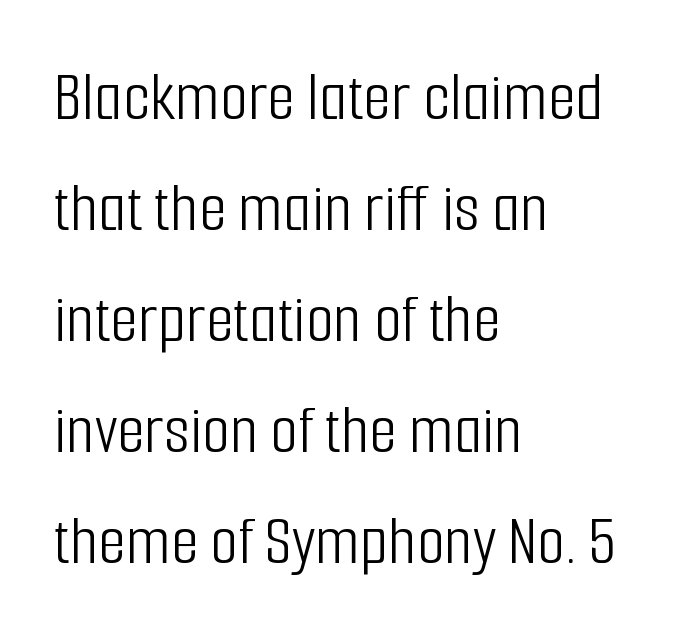
Tracking here is standard; glyphs follow each other at the usual distance. A clean baseline with only descenders dipping below it. This sample uses a sans-serif face. This is roman type, the default non-slanted kind.
